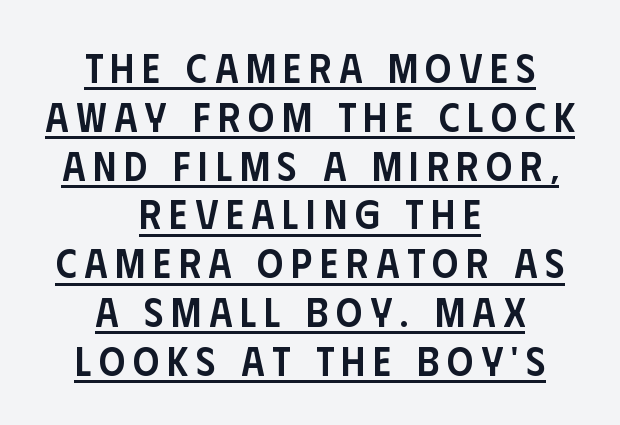
{"serif": "no", "italic": "no", "bold": "semi", "weight": "semibold", "width": "condensed", "stroke_contrast": "low", "x_height": "large", "monospaced": "no", "underline": "yes", "align": "center", "line_spacing_ratio": 1.19, "glyph_px": 41}
